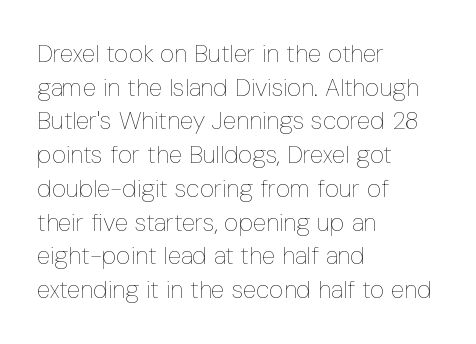
{"italic": "no", "bold": "no", "underline": "no", "align": "left", "line_spacing": "normal", "line_spacing_ratio": 1.35, "letter_spacing": "normal", "letter_spacing_em": 0.0, "glyph_px": 25}
